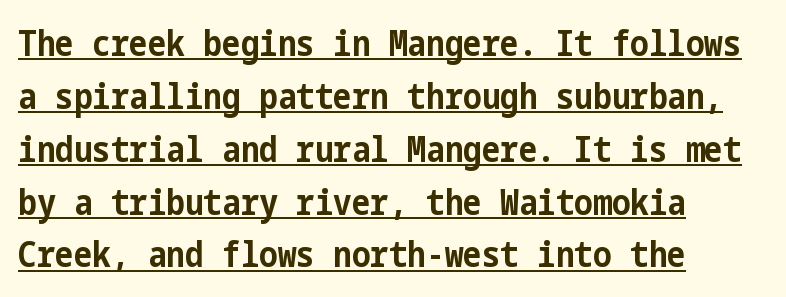
Whoever set this chose a conventional vertical rhythm. Every row of glyphs begins at an identical x-position on the left. It's the straight-up-and-down kind of type. Type style note: lacks serifs. Typesetter's note: full bold, strokes at maximum text heaviness. The string is rendered with underlining switched on.
